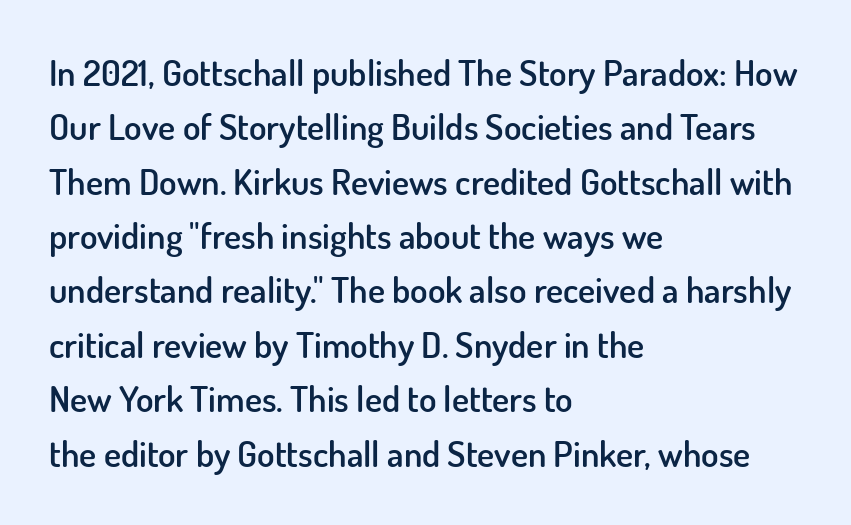
The image shows 36 px semibold sans-serif type, upright; set left-aligned, normal line spacing (1.51x), normal letter spacing, not underlined; low stroke contrast and a small x-height.
